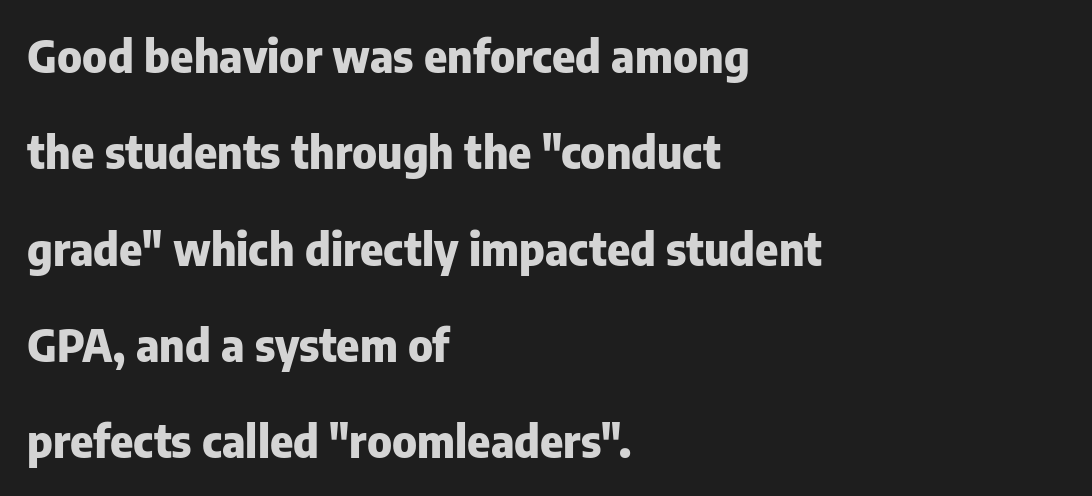
You can tell it's not italic because the verticals are truly vertical. Looks like regular typesetting: each glyph gets only the width it needs. A sans-serif font was chosen for this passage. Does extra space separate the letters? No, they use regular spacing. Emphasis by weight is at full strength: bold.
